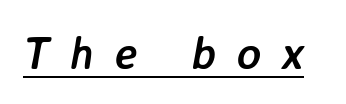
The image shows 46 px semibold type, italic (leaning right); set unusually wide letter spacing (+0.44 em), underlined; low stroke contrast and a medium x-height.
